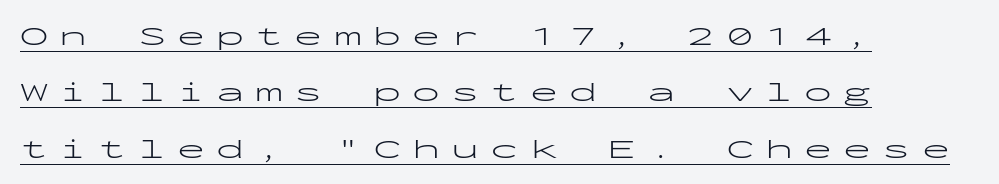
{"serif": "no", "italic": "no", "bold": "no", "weight": "light", "width": "wide", "stroke_contrast": "low", "x_height": "medium", "monospaced": "yes", "underline": "yes", "align": "left", "line_spacing": "loose", "line_spacing_ratio": 2.01, "letter_spacing": "wide", "letter_spacing_em": 0.4, "glyph_px": 28}
